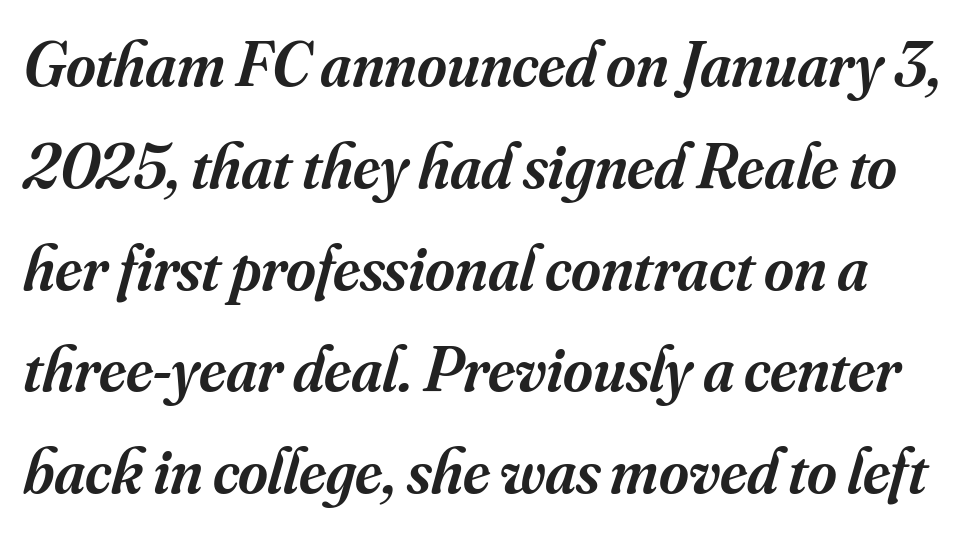
Q: Is the text bold? A: Semi-bold.
Q: Is the text italic (slanted)? A: Yes, it leans right by about 16 degrees.
Q: Is the typeface a serif or a sans-serif typeface? A: Serif.
Q: Is the text underlined? A: No.
Q: Is the spacing between letters normal or unusually wide? A: Normal.
Q: Is the spacing between lines tight, normal or loose? A: Normal.
Q: Width (condensed, normal, or wide)? A: Normal.
Q: Stroke contrast? A: Medium.
Q: x-height? A: Small.
Q: Monospaced? A: No.
